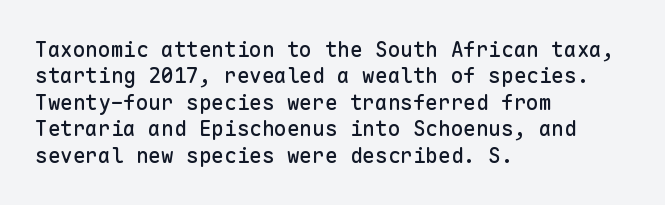
Is there much room between lines? A standard amount, neither cramped nor airy. The line texture is even and compact thanks to regular tracking. In terms of posture, this sample is upright. The paragraph has a hard left edge and a soft right edge. The strip under each line holds only bare page.
